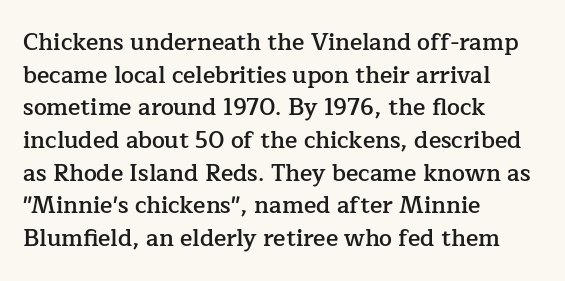
{"italic": "no", "bold": "semi", "underline": "no", "align": "left", "line_spacing": "normal", "line_spacing_ratio": 1.42, "letter_spacing": "normal", "letter_spacing_em": 0.0, "glyph_px": 23}
